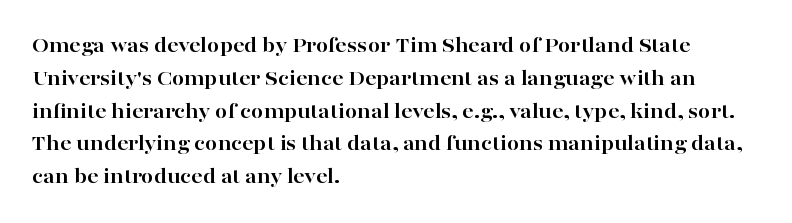
Q: Is the text bold? A: Yes.
Q: Is the text italic (slanted)? A: No, it is upright.
Q: Is the text underlined? A: No.
Q: How is the paragraph aligned? A: Left-aligned.
Q: Is the spacing between letters normal or unusually wide? A: Normal.
Q: Is the spacing between lines tight, normal or loose? A: Normal.
